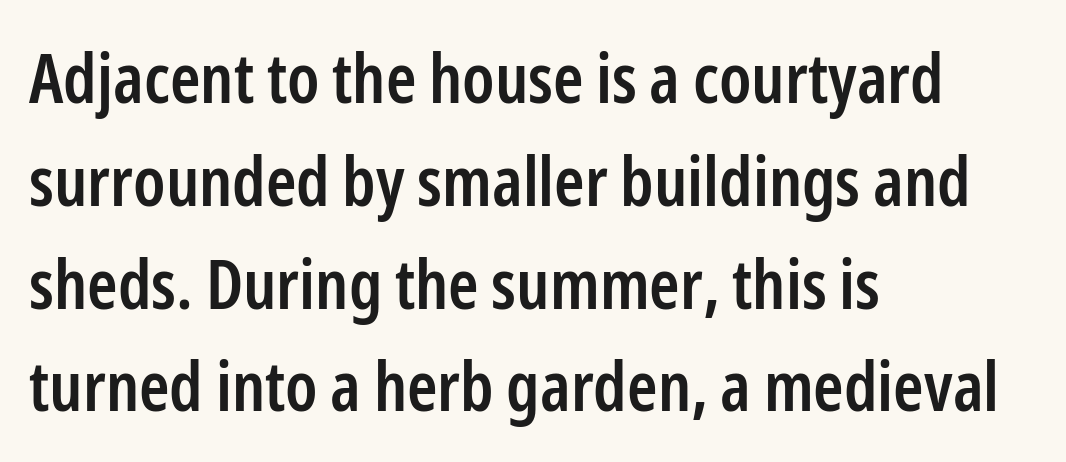
{"serif": "no", "italic": "no", "bold": "semi", "weight": "semibold", "width": "condensed", "stroke_contrast": "low", "x_height": "medium", "monospaced": "no", "underline": "no", "align": "left", "line_spacing": "normal", "line_spacing_ratio": 1.49, "letter_spacing": "normal", "letter_spacing_em": 0.0, "glyph_px": 69}
